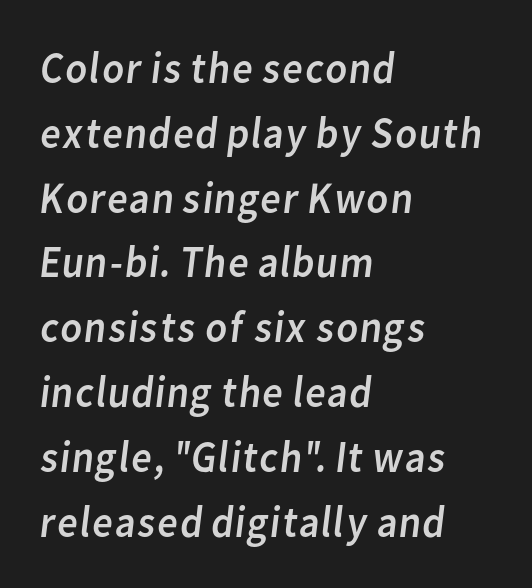
{"serif": "no", "bold": "no", "weight": "regular", "width": "normal", "stroke_contrast": "low", "x_height": "medium", "monospaced": "no", "underline": "no", "align": "left", "line_spacing": "normal", "line_spacing_ratio": 1.44, "letter_spacing": "normal", "letter_spacing_em": 0.0, "glyph_px": 45}
